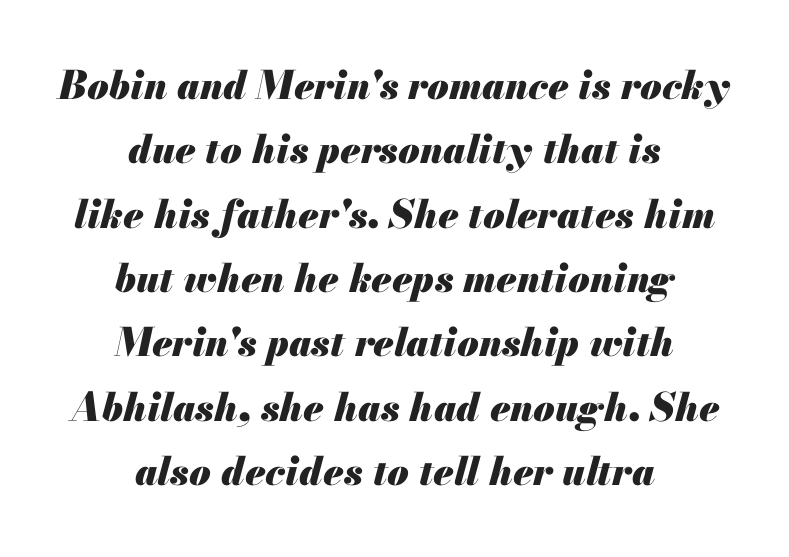
{"italic": "yes", "lean": "right", "slant_degrees": 13, "bold": "yes", "weight": "heavy", "width": "normal", "stroke_contrast": "medium", "x_height": "small", "monospaced": "no", "underline": "no", "align": "center", "line_spacing": "normal", "line_spacing_ratio": 1.65, "letter_spacing": "normal", "letter_spacing_em": 0.0, "glyph_px": 39}
